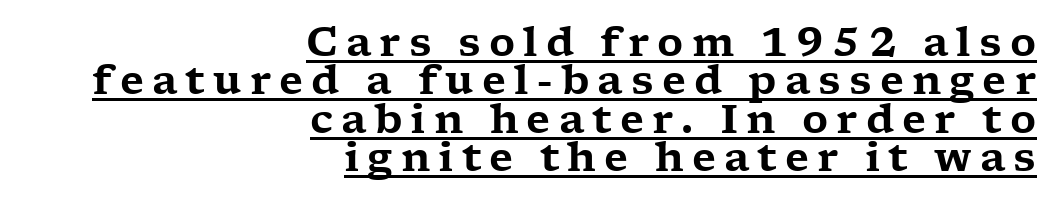
The image shows 40 px wide serif type, upright; set right-aligned, tight line spacing (0.96x), unusually wide letter spacing (+0.2 em), underlined; low stroke contrast and a medium x-height.
